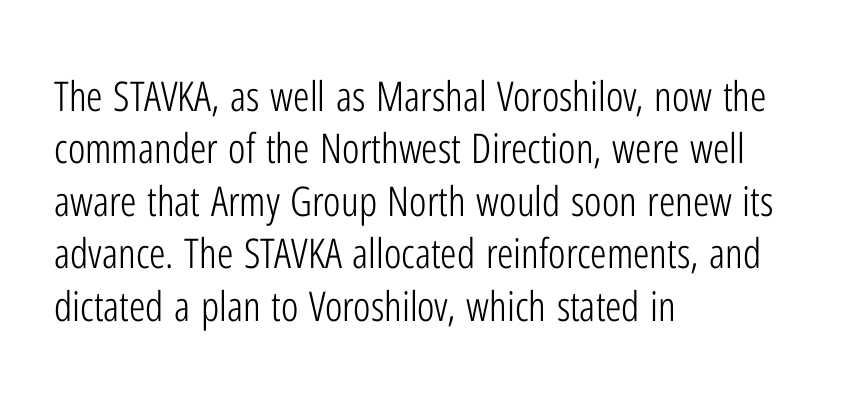
{"serif": "no", "italic": "no", "bold": "no", "weight": "light", "width": "condensed", "stroke_contrast": "low", "x_height": "medium", "monospaced": "no", "underline": "no", "align": "left", "line_spacing": "normal", "line_spacing_ratio": 1.28, "letter_spacing": "normal", "letter_spacing_em": 0.0, "glyph_px": 41}
